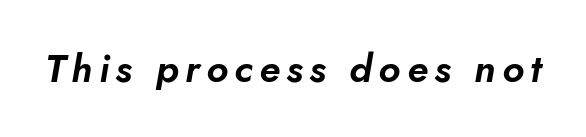
{"italic": "yes", "lean": "right", "slant_degrees": 10, "width": "normal", "stroke_contrast": "low", "x_height": "small", "monospaced": "no", "underline": "no", "glyph_px": 39}
